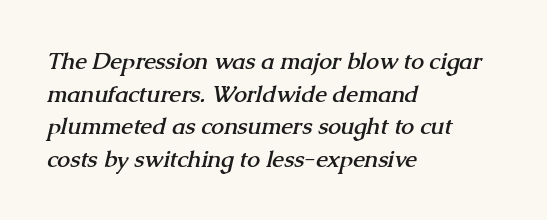
{"bold": "yes", "underline": "no", "align": "left", "line_spacing": "normal", "line_spacing_ratio": 1.42, "letter_spacing": "normal", "letter_spacing_em": 0.0, "glyph_px": 23}
